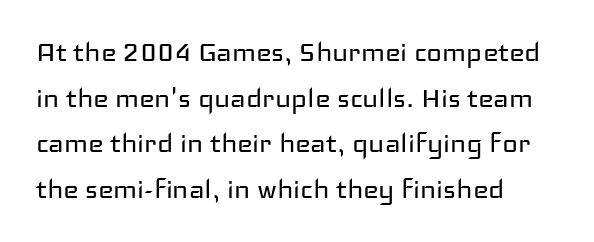
Q: Is the text bold? A: No.
Q: Is the text italic (slanted)? A: No, it is upright.
Q: Is the typeface a serif or a sans-serif typeface? A: Sans-serif.
Q: Is the text underlined? A: No.
Q: How is the paragraph aligned? A: Left-aligned.
Q: Is the spacing between letters normal or unusually wide? A: Normal.
Q: Is the spacing between lines tight, normal or loose? A: Normal.
Q: Width (condensed, normal, or wide)? A: Wide.
Q: Stroke contrast? A: Low.
Q: x-height? A: Medium.
Q: Monospaced? A: No.
